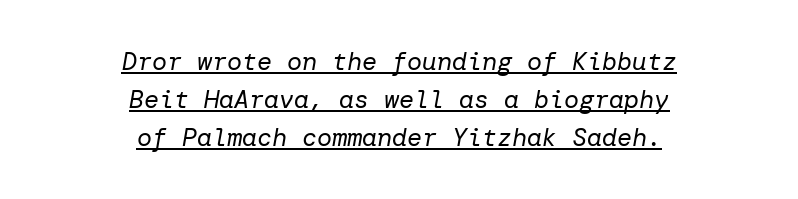
The image shows 25 px text type, italic (leaning right); set centered, normal line spacing (1.52x), normal letter spacing, underlined.
